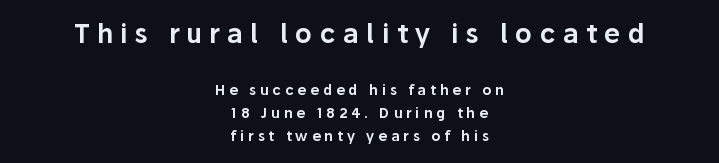
{"italic": "no", "underline": "no", "align": "center", "line_spacing": "normal", "line_spacing_ratio": 1.66, "letter_spacing": "wide", "letter_spacing_em": 0.28, "larger_block": "first", "size_ratio": 1.86, "glyph_px": 26}
